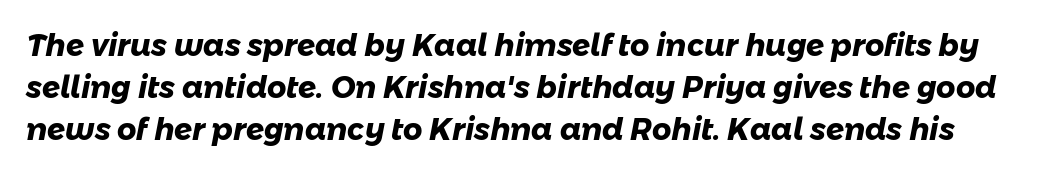
Has an underline been added? It has not. Nothing unusual about the tracking: characters are spaced as the font intends. Leading matches the norm, producing a regular column. A typesetter would label this face a sans. The glyphs have the mass of a bold cut.
